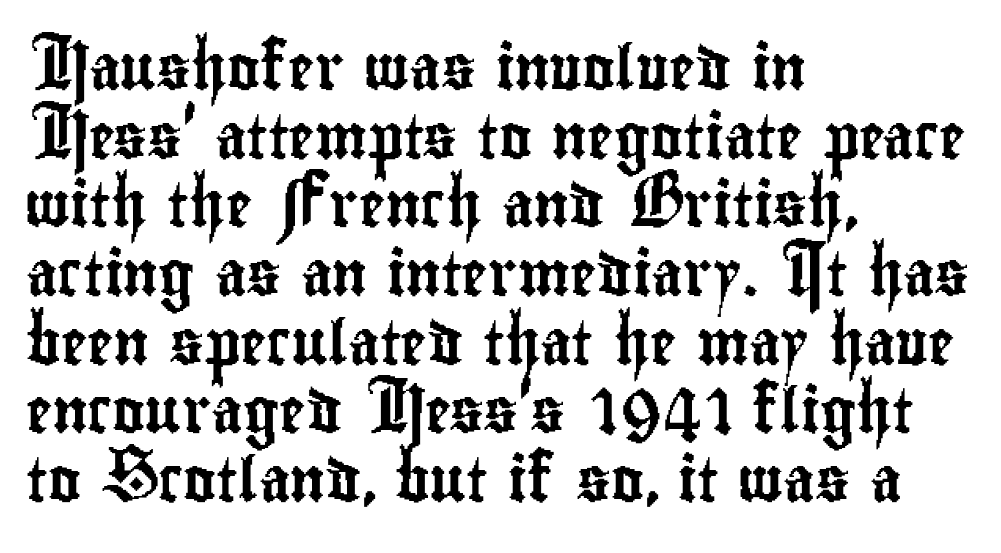
Is the block centered? No — it sits flush against the left margin. How are the letters spaced? Ordinarily, with no added tracking. The designer left line spacing at the default. Classification — sans serif.
